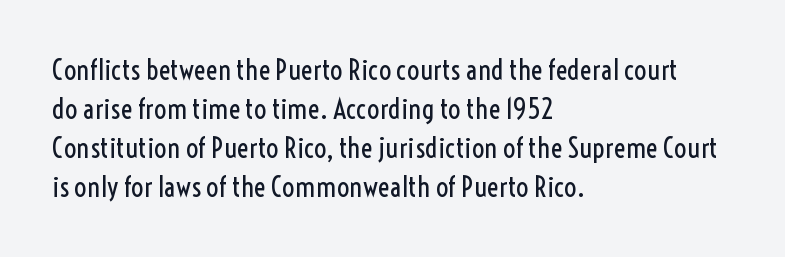
The image shows 28 px regular-weight, condensed sans-serif type, upright; set left-aligned, normal line spacing (1.39x), normal letter spacing, not underlined; a medium x-height.
